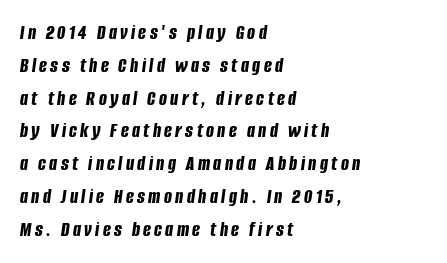
The image shows 21 px bold type, italic (leaning right); set left-aligned, normal line spacing (1.56x), not underlined.
